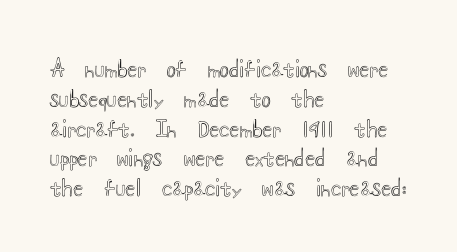
{"italic": "no", "underline": "no", "align": "left", "line_spacing": "normal", "line_spacing_ratio": 1.42, "letter_spacing": "normal", "letter_spacing_em": 0.0, "glyph_px": 21}
